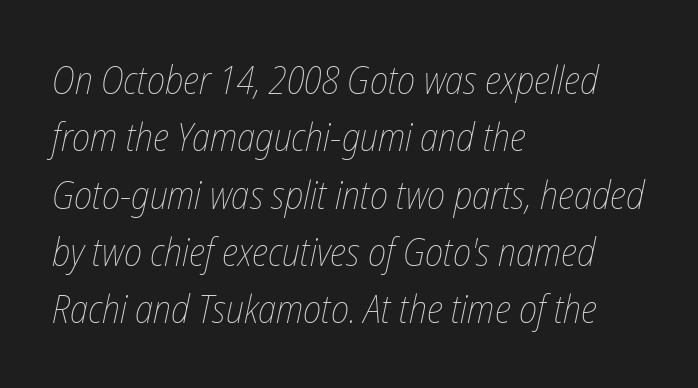
The image shows 39 px thin, condensed type, italic (leaning right); set left-aligned, normal line spacing (1.47x), normal letter spacing, not underlined; low stroke contrast and a medium x-height.
